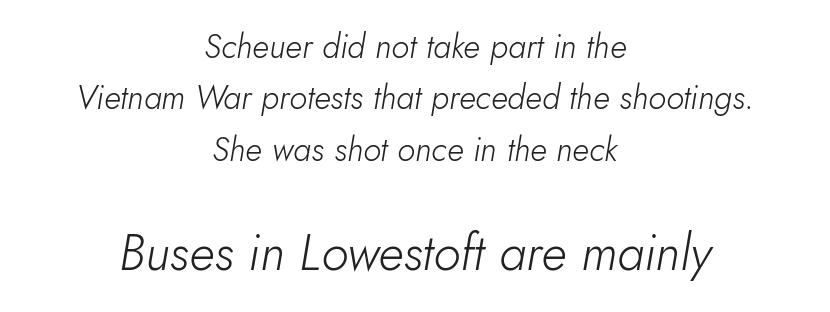
{"italic": "yes", "lean": "right", "slant_degrees": 10, "bold": "no", "weight": "light", "width": "normal", "stroke_contrast": "low", "x_height": "small", "monospaced": "no", "underline": "no", "align": "center", "line_spacing": "normal", "line_spacing_ratio": 1.56, "letter_spacing": "normal", "letter_spacing_em": 0.0, "larger_block": "second", "size_ratio": 1.52, "glyph_px": 50}
